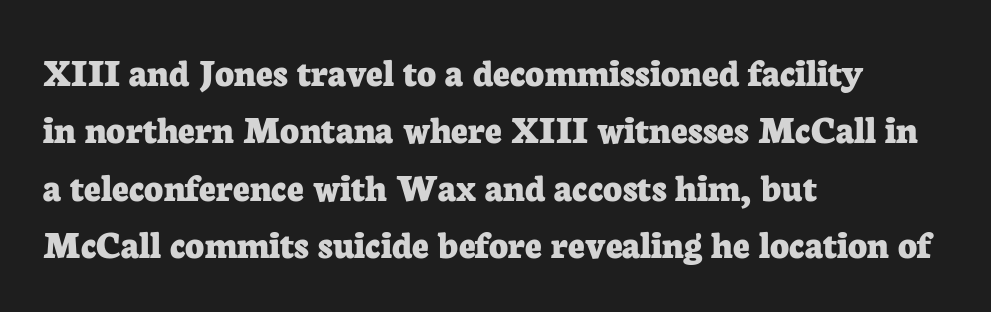
The image shows 41 px bold serif type, upright; set left-aligned, normal line spacing (1.4x), normal letter spacing, not underlined; low stroke contrast and a medium x-height.
